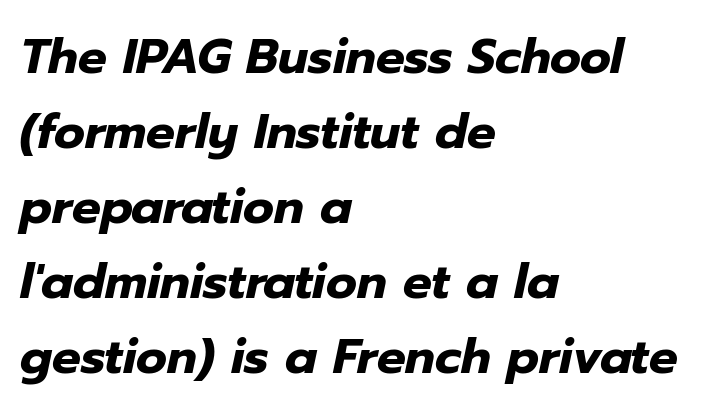
Heavy, bold letterforms. Do the characters align in a grid? No, the font is proportional. Italic: yes, the glyphs are oblique. Decoration check: the copy has no underline. All the whitespace from short lines collects on the right.
